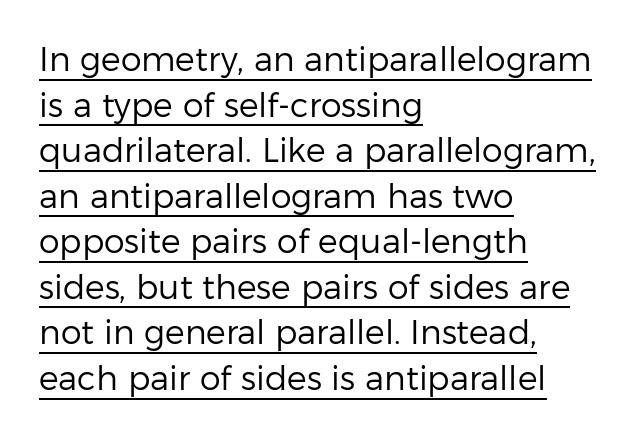
{"serif": "no", "italic": "no", "bold": "no", "weight": "regular", "width": "normal", "stroke_contrast": "low", "x_height": "medium", "monospaced": "no", "underline": "yes", "align": "left", "line_spacing": "normal", "line_spacing_ratio": 1.38, "letter_spacing": "normal", "letter_spacing_em": 0.0, "glyph_px": 33}
